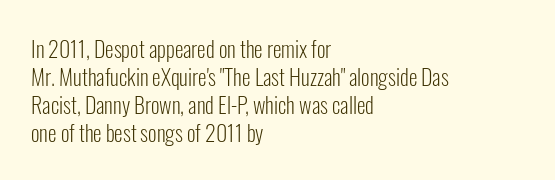
Q: Is the text bold? A: No.
Q: Is the text italic (slanted)? A: No, it is upright.
Q: Is the text underlined? A: No.
Q: How is the paragraph aligned? A: Left-aligned.
Q: Is the spacing between letters normal or unusually wide? A: Normal.
Q: Is the spacing between lines tight, normal or loose? A: Normal.
